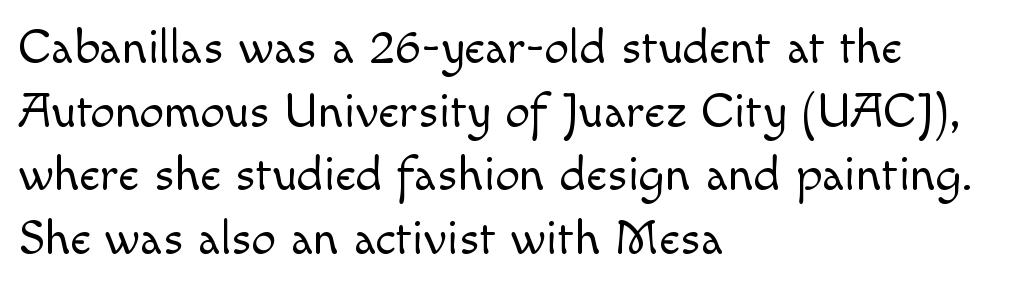
Stroke terminals: plain, sans-serif. The type sits square on the baseline with zero lean. The passage shown is typed in a proportional face where columns would drift. Characters follow at the spacing the type designer built in. Unbolded letterforms with no extra heft.
